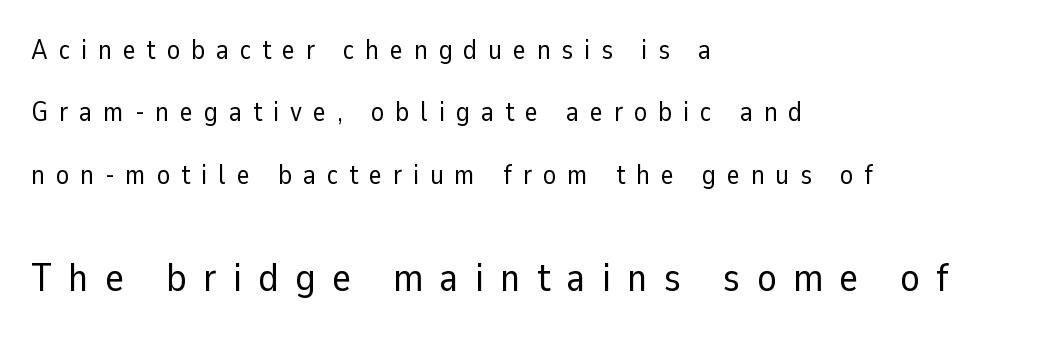
The image shows 40 px regular-weight sans-serif type, upright; set left-aligned, loose line spacing (2.31x), unusually wide letter spacing (+0.41 em), not underlined; the second (bottom) block is 1.48x larger; low stroke contrast and a medium x-height.
